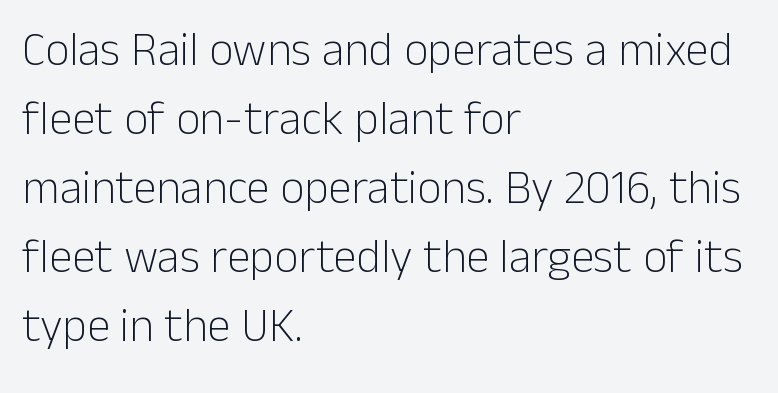
The image shows 47 px light sans-serif type, upright; set left-aligned, normal line spacing (1.47x), normal letter spacing, not underlined; low stroke contrast and a medium x-height.
